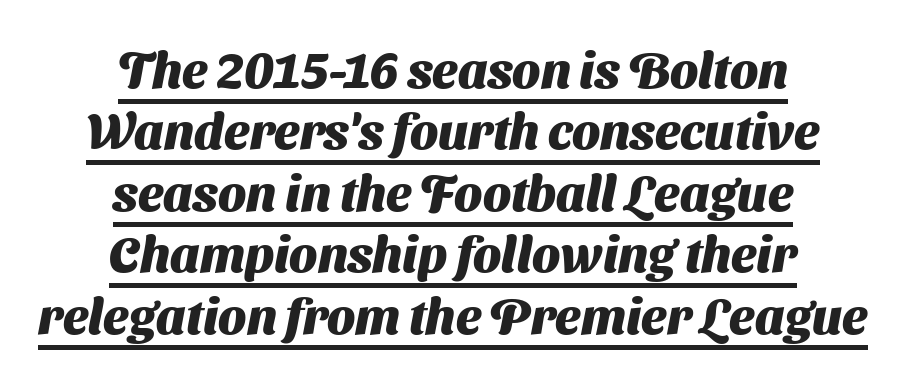
The image shows 50 px heavy sans-serif type; set centered, line spacing 1.23x, normal letter spacing, underlined; medium stroke contrast and a medium x-height.
